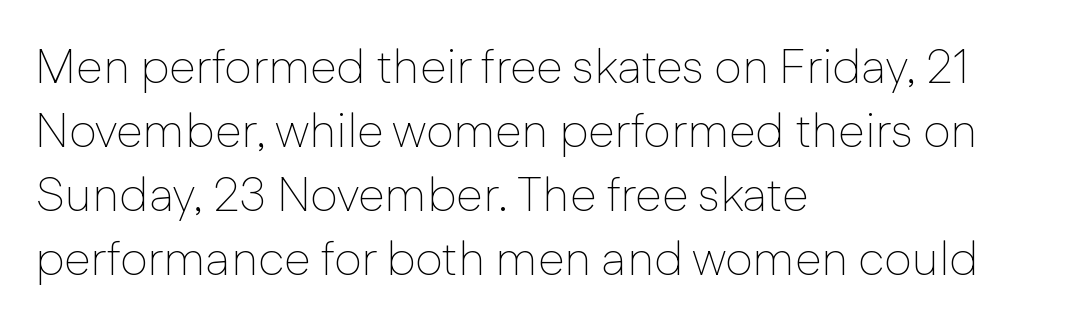
The image shows 48 px thin sans-serif type, upright; set left-aligned, normal line spacing (1.33x), normal letter spacing, not underlined; low stroke contrast and a medium x-height.
